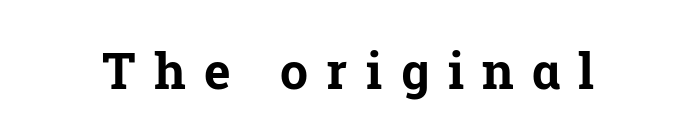
The image shows 50 px bold serif type, upright; set unusually wide letter spacing (+0.37 em), not underlined; low stroke contrast and a medium x-height.
